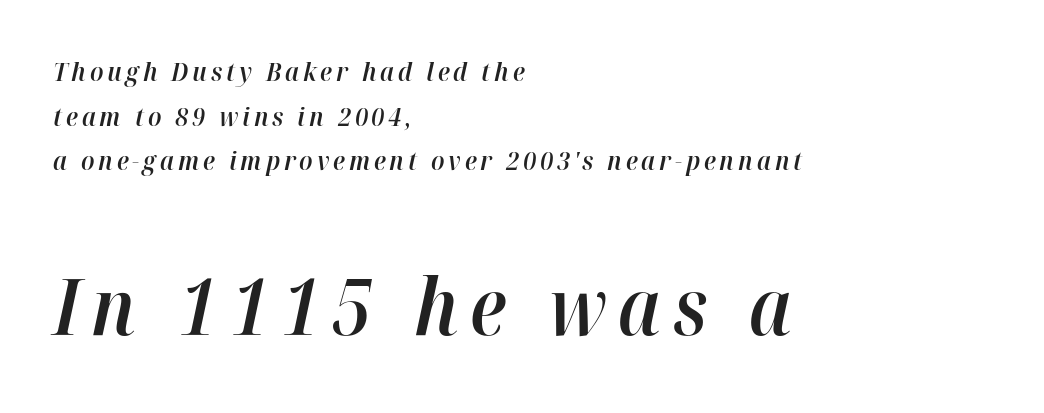
The image shows 79 px semibold type, italic (leaning right); set left-aligned, line spacing 1.72x, not underlined; the second (bottom) block is 3.04x larger; high stroke contrast and a medium x-height.
